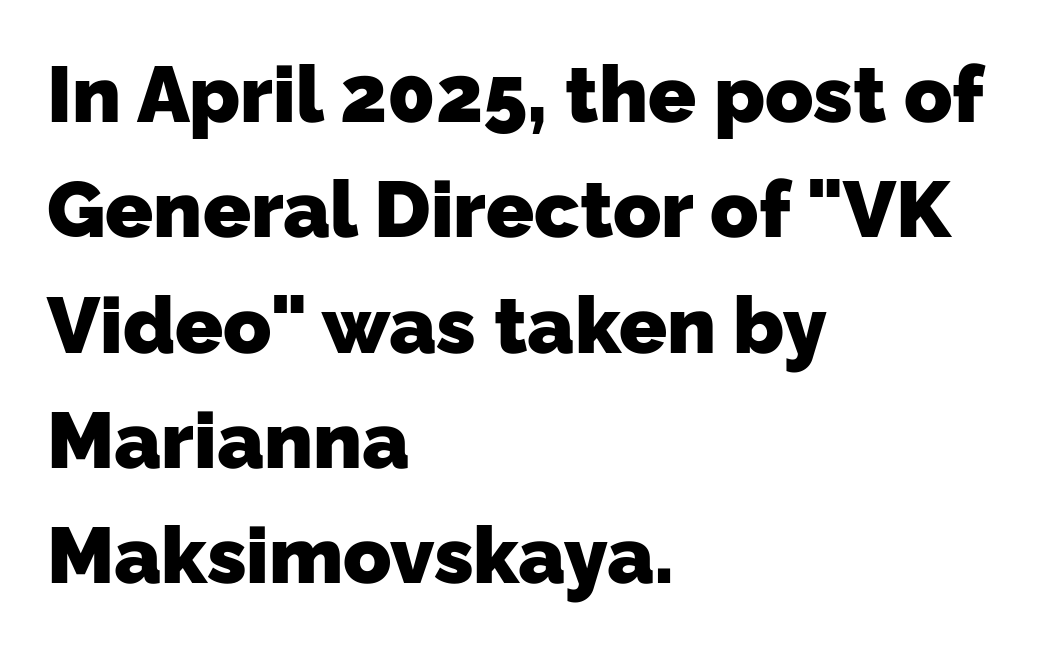
The image shows 79 px heavy sans-serif type; set left-aligned, normal line spacing (1.46x), normal letter spacing, not underlined; low stroke contrast and a medium x-height.
